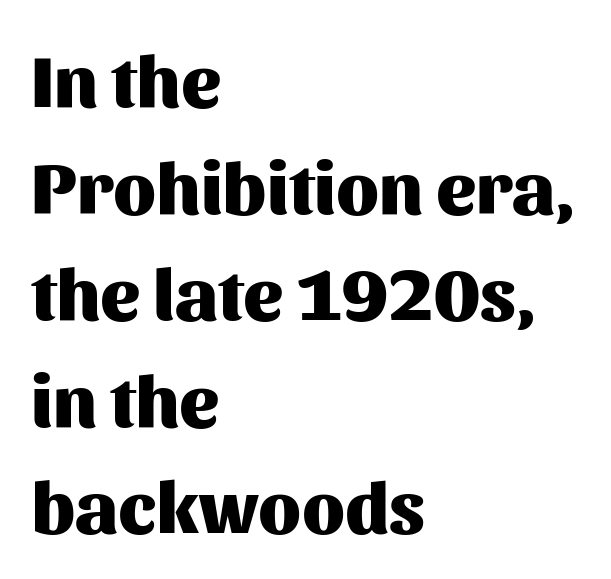
{"serif": "no", "italic": "no", "bold": "yes", "weight": "heavy", "width": "normal", "stroke_contrast": "medium", "x_height": "medium", "monospaced": "no", "underline": "no", "align": "left", "line_spacing": "normal", "line_spacing_ratio": 1.44, "letter_spacing": "normal", "letter_spacing_em": 0.0, "glyph_px": 74}
